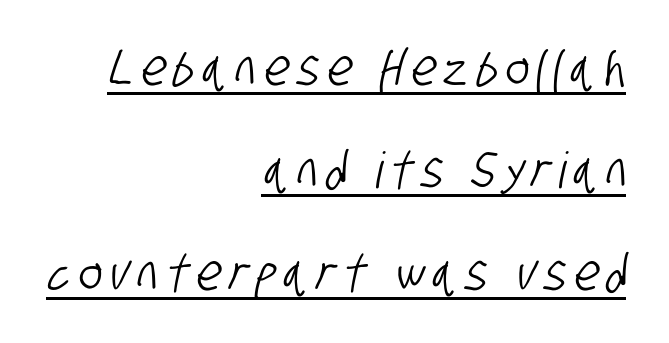
The image shows 50 px condensed sans-serif type; set right-aligned, loose line spacing (2.05x), underlined; low stroke contrast and a large x-height.
